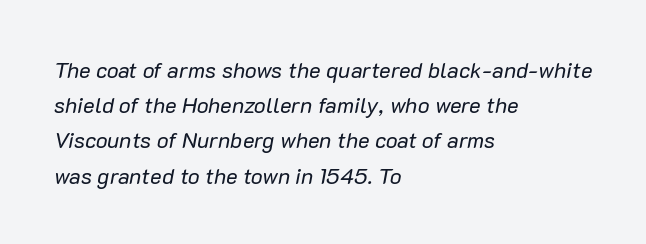
Nothing heavy about these letters — not bold at all. Compared with ordinary roman type, these characters are visibly tilted. Leftover space on each line is placed entirely after the last word. No word sits above an underline. Regular leading.
